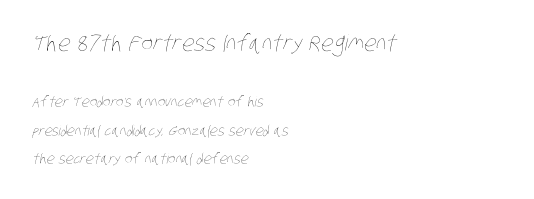
{"bold": "no", "underline": "no", "align": "left", "line_spacing": "loose", "line_spacing_ratio": 2.03, "letter_spacing": "normal", "letter_spacing_em": 0.0, "larger_block": "first", "size_ratio": 1.57, "glyph_px": 22}
